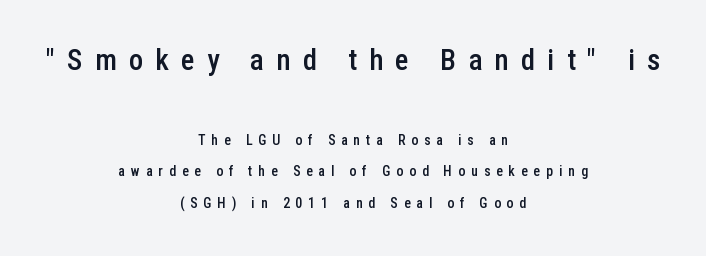
Q: Is the text bold? A: Semi-bold.
Q: Is the text italic (slanted)? A: No, it is upright.
Q: Is the typeface a serif or a sans-serif typeface? A: Sans-serif.
Q: Is the text underlined? A: No.
Q: How is the paragraph aligned? A: Centered.
Q: Is the spacing between letters normal or unusually wide? A: Unusually wide.
Q: Is the spacing between lines tight, normal or loose? A: Loose.
Q: Which block of text is set in a larger size, the first (top) or the second (bottom)? A: The first (top) one.
Q: Width (condensed, normal, or wide)? A: Condensed.
Q: Stroke contrast? A: Low.
Q: x-height? A: Medium.
Q: Monospaced? A: No.
